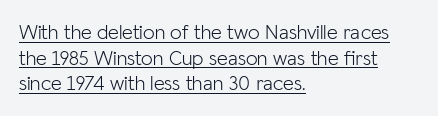
Weight: regular or lighter. The gaps between neighbouring characters are ordinary and unremarkable. Leftover space on each line is placed entirely after the last word. The specimen includes a rule beneath the text block's lines.
